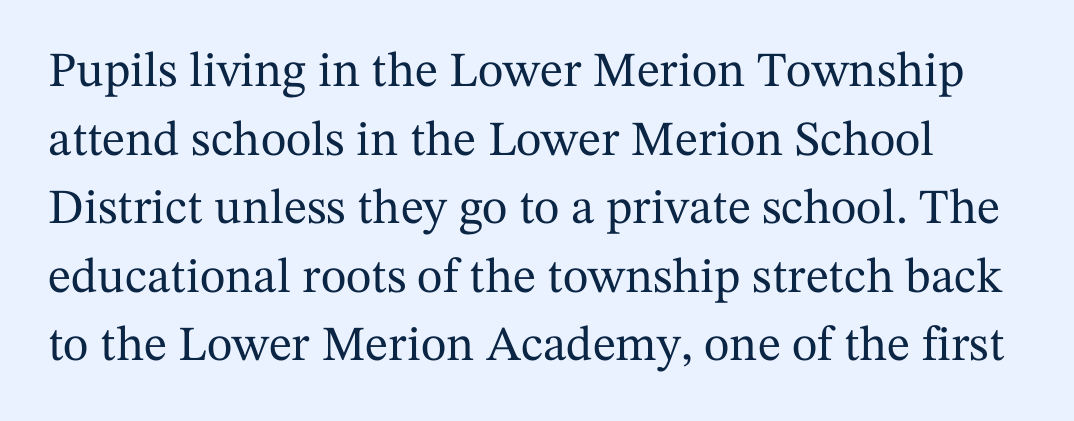
Q: Is the text italic (slanted)? A: No, it is upright.
Q: Is the typeface a serif or a sans-serif typeface? A: Serif.
Q: Is the text underlined? A: No.
Q: Is the spacing between letters normal or unusually wide? A: Normal.
Q: Is the spacing between lines tight, normal or loose? A: Normal.
Q: Width (condensed, normal, or wide)? A: Normal.
Q: Stroke contrast? A: Medium.
Q: x-height? A: Medium.
Q: Monospaced? A: No.
